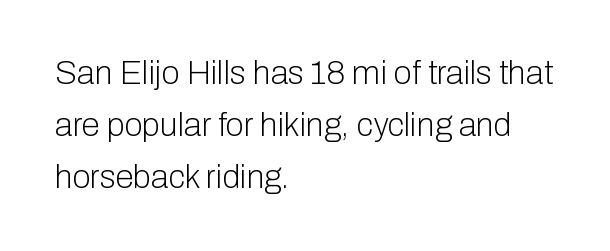
{"serif": "no", "italic": "no", "bold": "no", "weight": "light", "width": "normal", "stroke_contrast": "low", "x_height": "medium", "monospaced": "no", "underline": "no", "align": "left", "line_spacing": "normal", "line_spacing_ratio": 1.58, "letter_spacing": "normal", "letter_spacing_em": 0.0, "glyph_px": 33}
